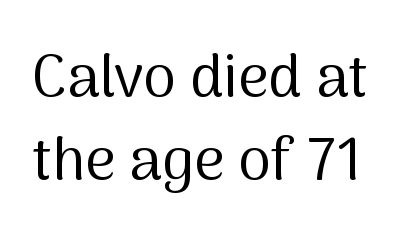
{"serif": "no", "italic": "no", "bold": "no", "weight": "regular", "width": "normal", "stroke_contrast": "medium", "x_height": "medium", "monospaced": "no", "underline": "no", "line_spacing": "normal", "line_spacing_ratio": 1.4, "letter_spacing": "normal", "letter_spacing_em": 0.0, "glyph_px": 59}
